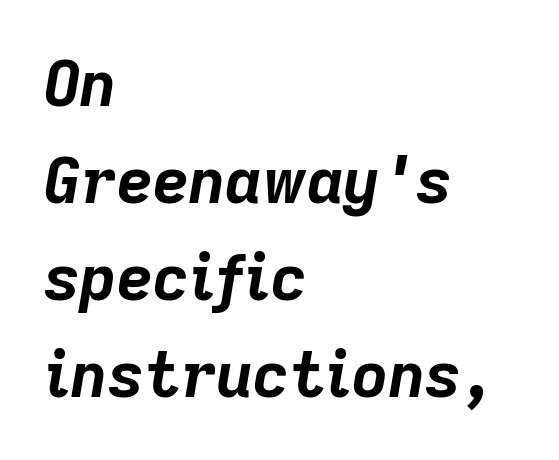
Q: Is the text bold? A: Yes.
Q: Is the text italic (slanted)? A: Yes, it leans right by about 9 degrees.
Q: Is the text underlined? A: No.
Q: How is the paragraph aligned? A: Left-aligned.
Q: Is the spacing between letters normal or unusually wide? A: Normal.
Q: Is the spacing between lines tight, normal or loose? A: Normal.
Q: Width (condensed, normal, or wide)? A: Normal.
Q: Stroke contrast? A: Low.
Q: x-height? A: Medium.
Q: Monospaced? A: No.
